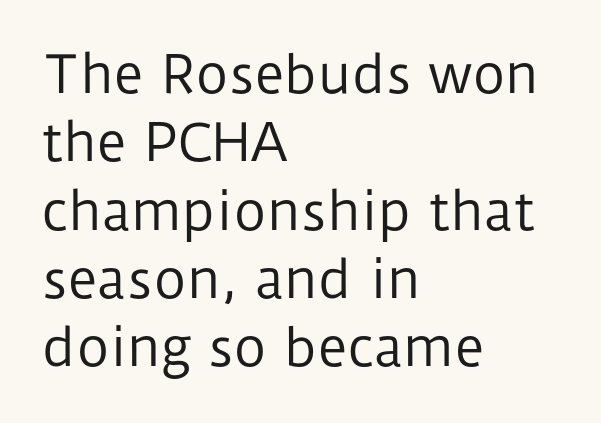
The image shows 51 px regular-weight sans-serif type, upright; set left-aligned, normal line spacing (1.34x), normal letter spacing, not underlined; low stroke contrast and a medium x-height.
